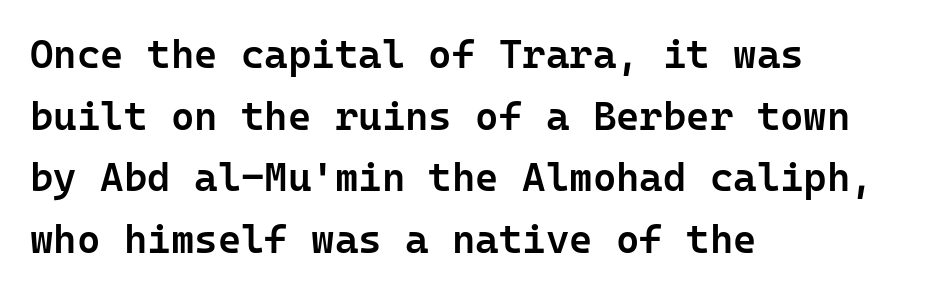
Quick note: underline off. This sample keeps an unexceptional amount of space between lines. Unlike italic type, these characters show no tilt at all. The lines in this sample share a left origin and differ only in where they stop. How heavy is the stroke? Medium-heavy — a semibold, shy of bold.
